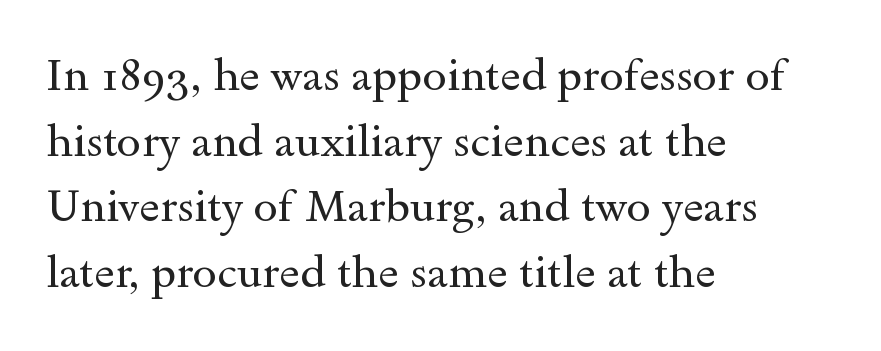
The image shows 44 px regular-weight, wide serif type, upright; set left-aligned, normal line spacing (1.49x), normal letter spacing, not underlined; a small x-height.
